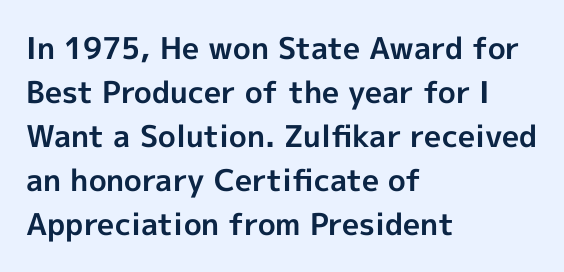
Do the letters lean? They stand straight. The letters are bold, with thick, heavy strokes. Each line starts at the same left margin while the right side varies. Each letter's strokes conclude bluntly, with no projecting serifs. Proportional: the letters do not fall into vertical columns. Words float on clear page, feet unadorned.
